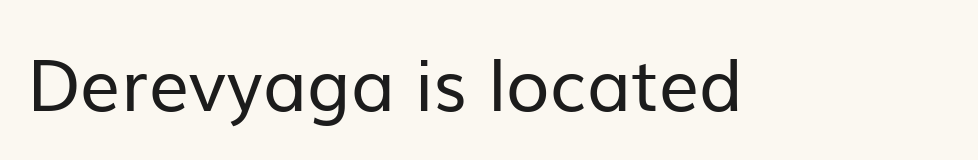
Proportional: the letters do not fall into vertical columns. The passage shown is not bold in any degree. Examine the stroke ends and you'll find no serifs. Each row of text sits above clean, open space. No extra tracking has been applied to these lines. In terms of posture, this sample is upright.
